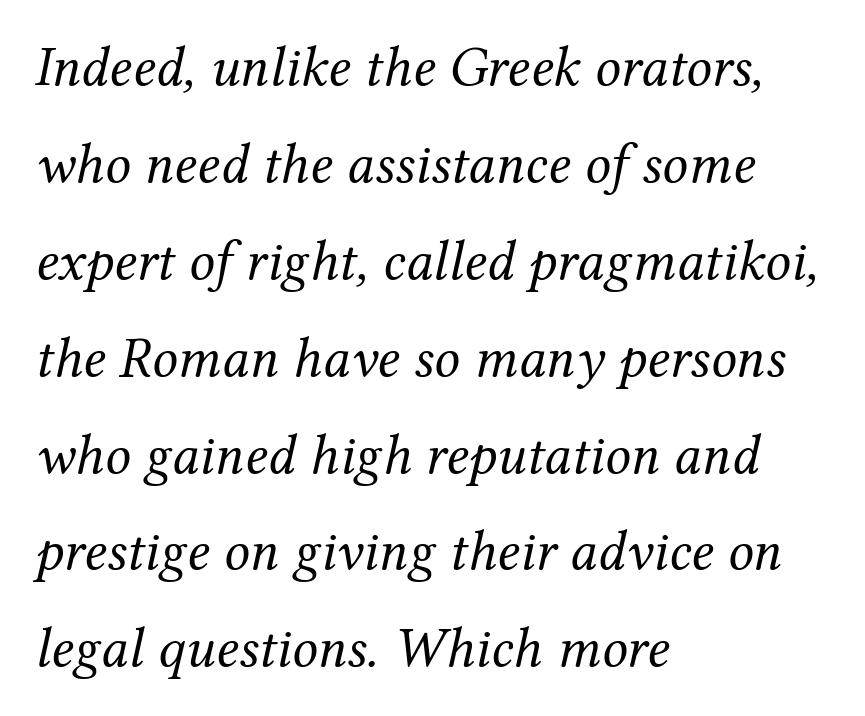
The image shows 57 px regular-weight serif type, italic (leaning right); set left-aligned, normal line spacing (1.7x), normal letter spacing, not underlined; medium stroke contrast and a medium x-height.
